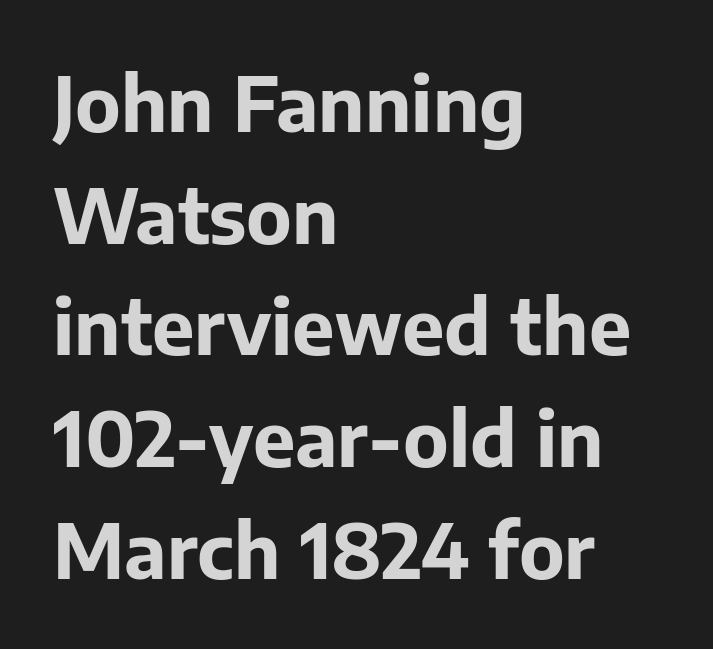
{"serif": "no", "italic": "no", "bold": "yes", "weight": "bold", "width": "normal", "stroke_contrast": "low", "x_height": "medium", "monospaced": "no", "underline": "no", "align": "left", "line_spacing": "normal", "line_spacing_ratio": 1.47, "letter_spacing": "normal", "letter_spacing_em": 0.0, "glyph_px": 76}
